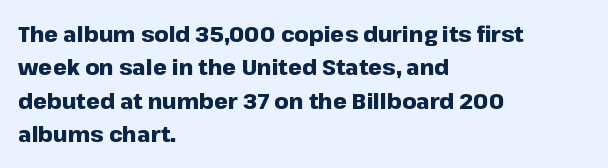
The image shows 22 px bold type, upright; set left-aligned, normal line spacing (1.52x), normal letter spacing, not underlined.
